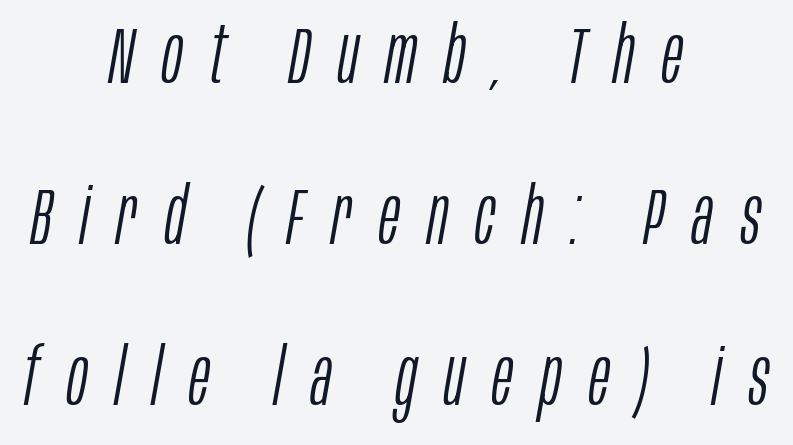
Q: Is the text bold? A: No.
Q: Is the text italic (slanted)? A: Yes, it leans right by about 10 degrees.
Q: Is the text underlined? A: No.
Q: How is the paragraph aligned? A: Centered.
Q: Is the spacing between letters normal or unusually wide? A: Unusually wide.
Q: Is the spacing between lines tight, normal or loose? A: Loose.
Q: Width (condensed, normal, or wide)? A: Condensed.
Q: Stroke contrast? A: Low.
Q: x-height? A: Large.
Q: Monospaced? A: No.
